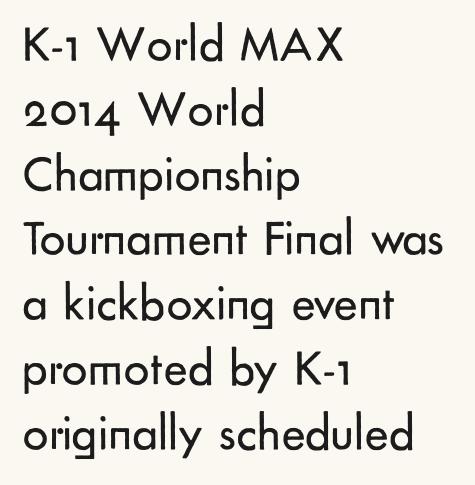
What's the leading like? Ordinary, nothing unusual. If you drew a ruler down the left edge, every line would touch it. Tracking here is standard; glyphs follow each other at the usual distance. Proportional: the letters do not fall into vertical columns.
